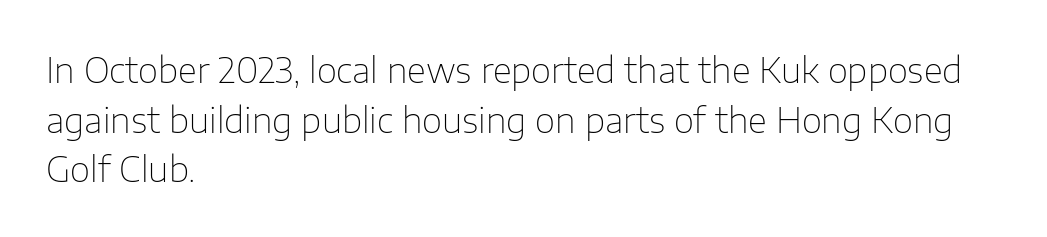
Q: Is the text bold? A: No.
Q: Is the text italic (slanted)? A: No, it is upright.
Q: Is the typeface a serif or a sans-serif typeface? A: Sans-serif.
Q: Is the text underlined? A: No.
Q: How is the paragraph aligned? A: Left-aligned.
Q: Is the spacing between letters normal or unusually wide? A: Normal.
Q: Is the spacing between lines tight, normal or loose? A: Normal.
Q: Width (condensed, normal, or wide)? A: Normal.
Q: Stroke contrast? A: Low.
Q: x-height? A: Medium.
Q: Monospaced? A: No.
